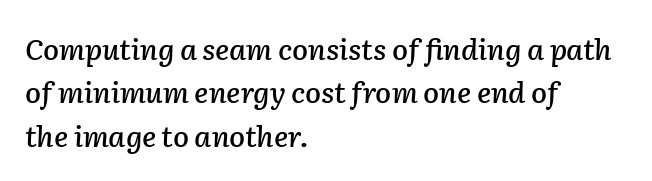
Q: Is the text italic (slanted)? A: Yes, it leans right by about 2 degrees.
Q: Is the text underlined? A: No.
Q: How is the paragraph aligned? A: Left-aligned.
Q: Is the spacing between letters normal or unusually wide? A: Normal.
Q: Is the spacing between lines tight, normal or loose? A: Normal.
Q: Width (condensed, normal, or wide)? A: Normal.
Q: Stroke contrast? A: Low.
Q: x-height? A: Medium.
Q: Monospaced? A: No.
